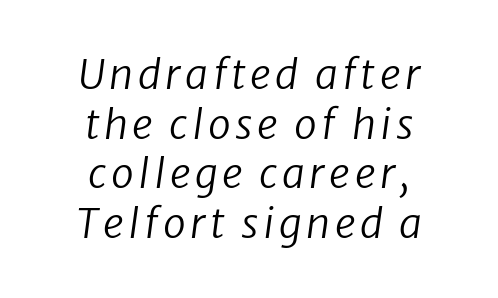
Q: Is the text bold? A: No.
Q: Is the typeface a serif or a sans-serif typeface? A: Sans-serif.
Q: Is the text underlined? A: No.
Q: How is the paragraph aligned? A: Centered.
Q: Width (condensed, normal, or wide)? A: Normal.
Q: Stroke contrast? A: Low.
Q: x-height? A: Medium.
Q: Monospaced? A: No.
